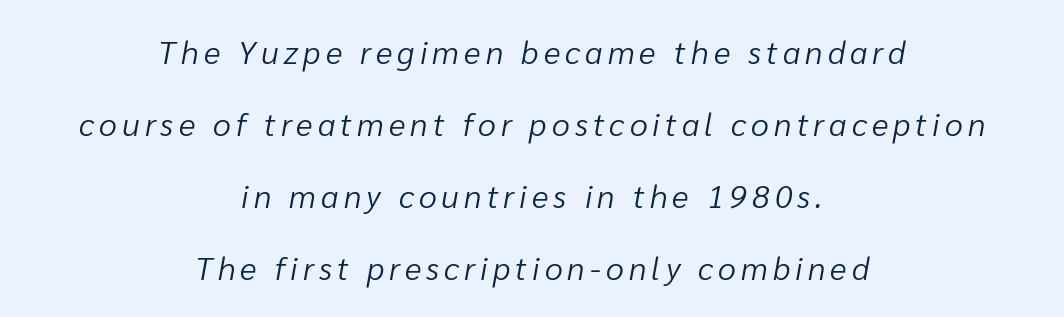
{"italic": "yes", "lean": "right", "slant_degrees": 10, "bold": "no", "weight": "light", "width": "normal", "stroke_contrast": "low", "x_height": "medium", "monospaced": "no", "underline": "no", "align": "center", "line_spacing": "loose", "line_spacing_ratio": 2.25, "glyph_px": 32}
